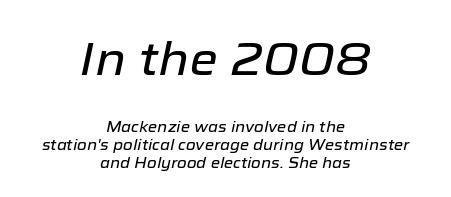
Style check: oblique. These lines are rendered in a variable-pitch font. The passage shown is not underscored anywhere. Compare the two chunks: the upper has the greater cap height.
